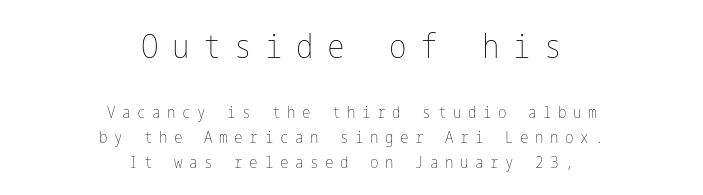
Q: Is the text bold? A: No.
Q: Is the text italic (slanted)? A: No, it is upright.
Q: Is the text underlined? A: No.
Q: How is the paragraph aligned? A: Centered.
Q: Is the spacing between letters normal or unusually wide? A: Unusually wide.
Q: Is the spacing between lines tight, normal or loose? A: Normal.
Q: Which block of text is set in a larger size, the first (top) or the second (bottom)? A: The first (top) one.
Q: Width (condensed, normal, or wide)? A: Condensed.
Q: Stroke contrast? A: Low.
Q: x-height? A: Medium.
